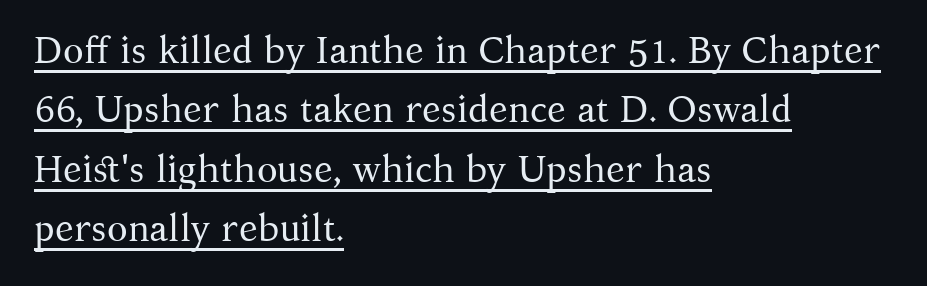
Which margin do the lines hug? The left one — the right edge is uneven. The space between consecutive lines is moderate. Spacing verdict: proportional, widths tailored to each character. Each word holds together tightly as a unit, with standard inter-letter gaps.
